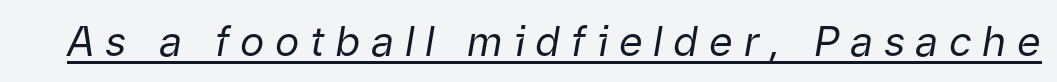
{"italic": "yes", "lean": "right", "slant_degrees": 9, "bold": "no", "weight": "regular", "width": "normal", "stroke_contrast": "low", "x_height": "medium", "monospaced": "no", "underline": "yes", "letter_spacing": "wide", "letter_spacing_em": 0.26, "glyph_px": 41}
